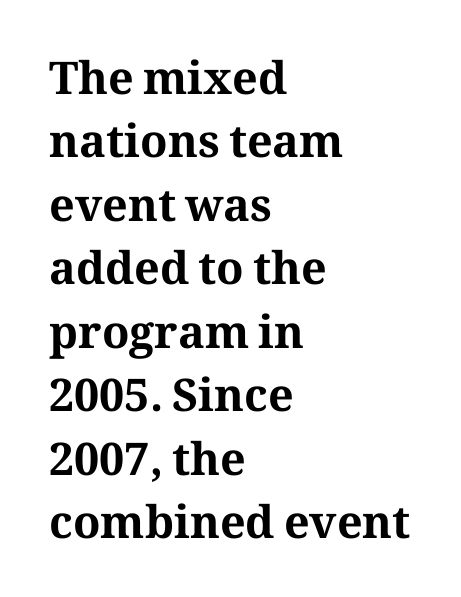
Q: Is the text bold? A: Yes.
Q: Is the text italic (slanted)? A: No, it is upright.
Q: Is the typeface a serif or a sans-serif typeface? A: Serif.
Q: Is the text underlined? A: No.
Q: How is the paragraph aligned? A: Left-aligned.
Q: Is the spacing between letters normal or unusually wide? A: Normal.
Q: Is the spacing between lines tight, normal or loose? A: Normal.
Q: Width (condensed, normal, or wide)? A: Normal.
Q: Stroke contrast? A: Medium.
Q: x-height? A: Medium.
Q: Monospaced? A: No.
